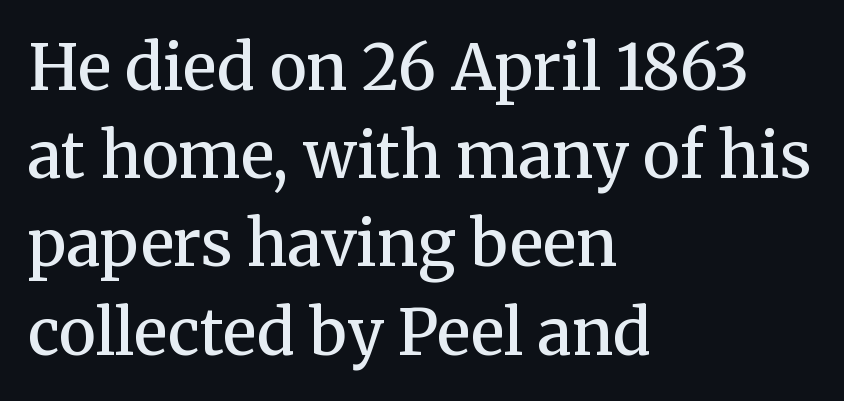
{"serif": "yes", "italic": "no", "bold": "semi", "weight": "semibold", "width": "normal", "stroke_contrast": "medium", "x_height": "medium", "monospaced": "no", "underline": "no", "align": "left", "line_spacing": "normal", "line_spacing_ratio": 1.4, "letter_spacing": "normal", "letter_spacing_em": 0.0, "glyph_px": 63}
